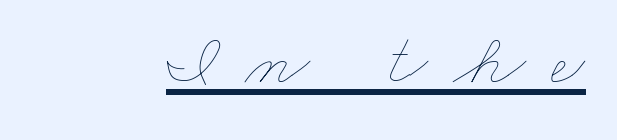
The image shows 75 px thin, wide type; set unusually wide letter spacing (+0.33 em), underlined; low stroke contrast and a small x-height.
